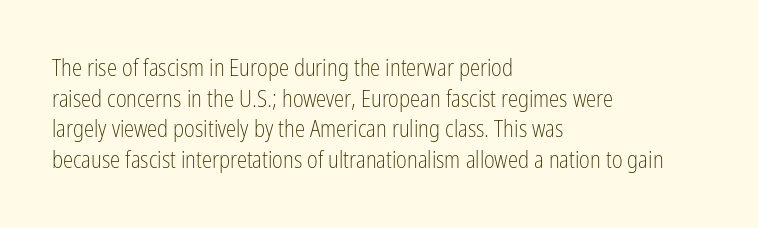
The image shows 23 px text type, upright; set left-aligned, normal line spacing (1.33x), normal letter spacing, not underlined.
